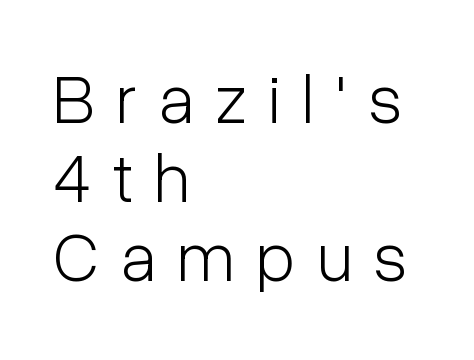
{"serif": "no", "italic": "no", "bold": "no", "weight": "light", "width": "condensed", "stroke_contrast": "low", "x_height": "medium", "monospaced": "no", "underline": "no", "align": "left", "line_spacing": "tight", "line_spacing_ratio": 1.13, "letter_spacing": "wide", "letter_spacing_em": 0.31, "glyph_px": 70}
